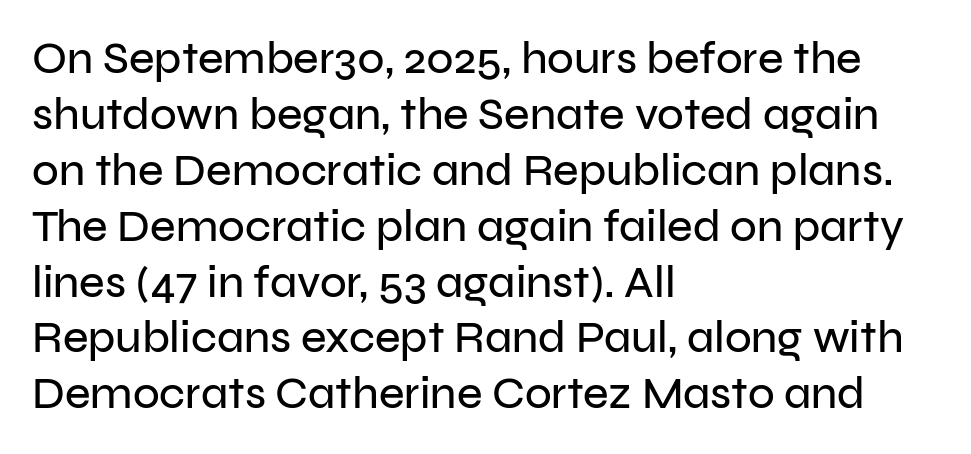
Q: Is the text italic (slanted)? A: No, it is upright.
Q: Is the typeface a serif or a sans-serif typeface? A: Sans-serif.
Q: Is the text underlined? A: No.
Q: How is the paragraph aligned? A: Left-aligned.
Q: Is the spacing between letters normal or unusually wide? A: Normal.
Q: Is the spacing between lines tight, normal or loose? A: Normal.
Q: Width (condensed, normal, or wide)? A: Normal.
Q: Stroke contrast? A: Low.
Q: x-height? A: Medium.
Q: Monospaced? A: No.
